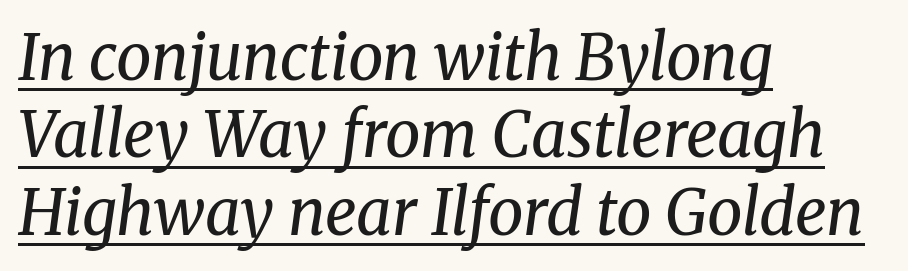
The image shows 63 px regular-weight serif type, italic (leaning right); set left-aligned, line spacing 1.23x, normal letter spacing, underlined; medium stroke contrast and a medium x-height.
